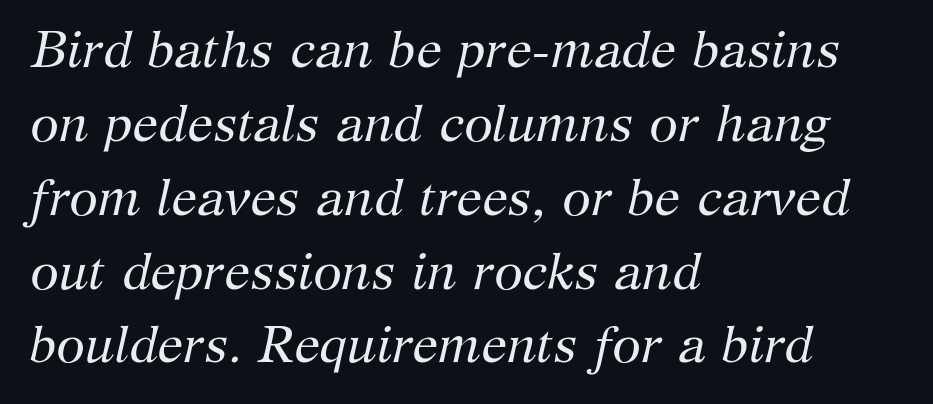
The image shows 52 px regular-weight serif type, italic (leaning right); set left-aligned, normal line spacing (1.42x), normal letter spacing, not underlined; medium stroke contrast and a medium x-height.
